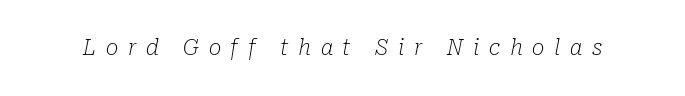
Q: Is the text bold? A: No.
Q: Is the text italic (slanted)? A: Yes, it leans right by about 10 degrees.
Q: Is the text underlined? A: No.
Q: Is the spacing between letters normal or unusually wide? A: Unusually wide.
